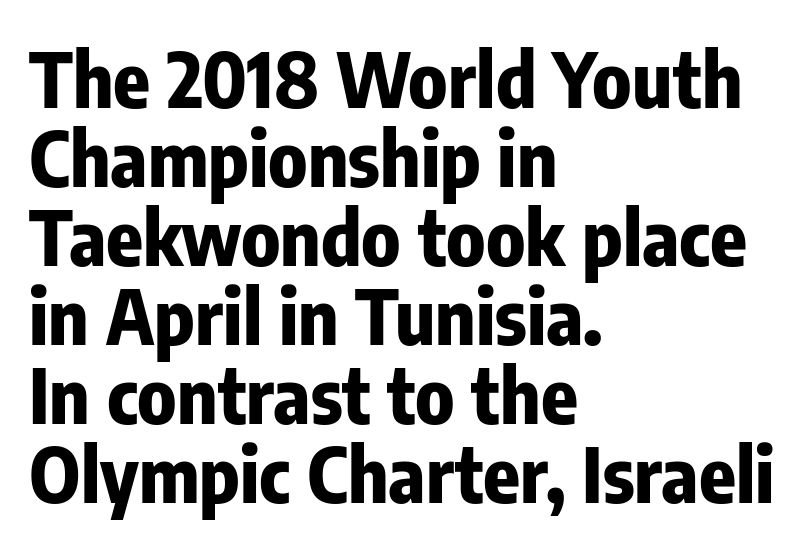
The image shows 76 px bold, condensed sans-serif type, upright; set left-aligned, tight line spacing (1.04x), normal letter spacing, not underlined; low stroke contrast and a medium x-height.
